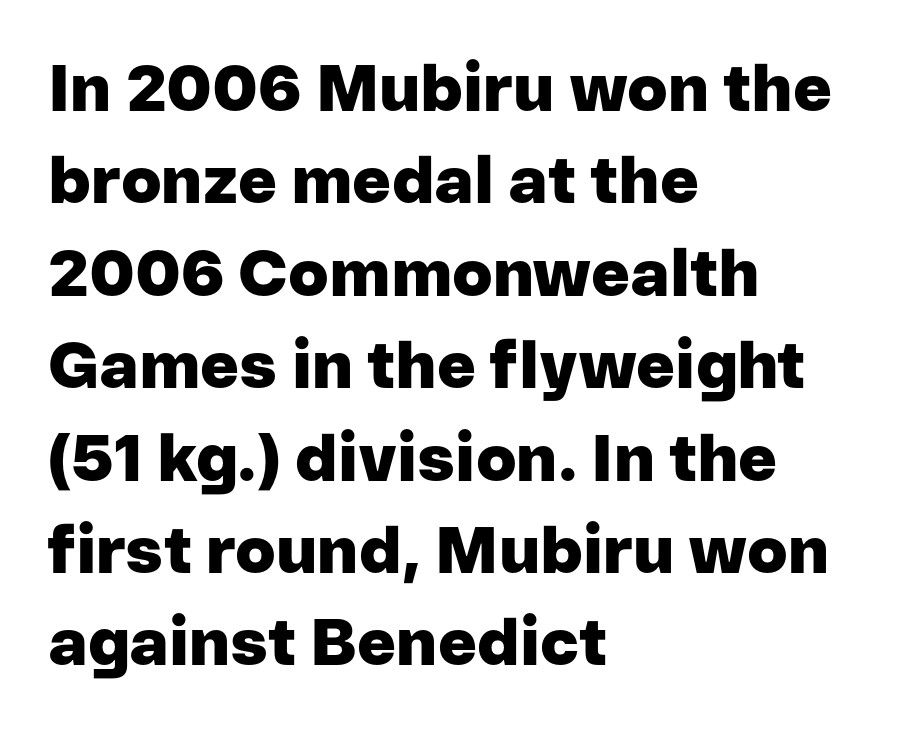
The image shows 66 px heavy sans-serif type, upright; set left-aligned, normal line spacing (1.4x), normal letter spacing, not underlined; low stroke contrast and a medium x-height.
